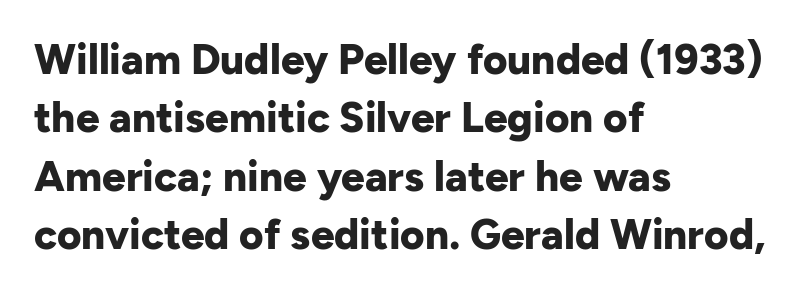
Q: Is the text bold? A: Yes.
Q: Is the text italic (slanted)? A: No, it is upright.
Q: Is the typeface a serif or a sans-serif typeface? A: Sans-serif.
Q: Is the text underlined? A: No.
Q: How is the paragraph aligned? A: Left-aligned.
Q: Is the spacing between letters normal or unusually wide? A: Normal.
Q: Is the spacing between lines tight, normal or loose? A: Normal.
Q: Width (condensed, normal, or wide)? A: Normal.
Q: Stroke contrast? A: Low.
Q: x-height? A: Medium.
Q: Monospaced? A: No.
